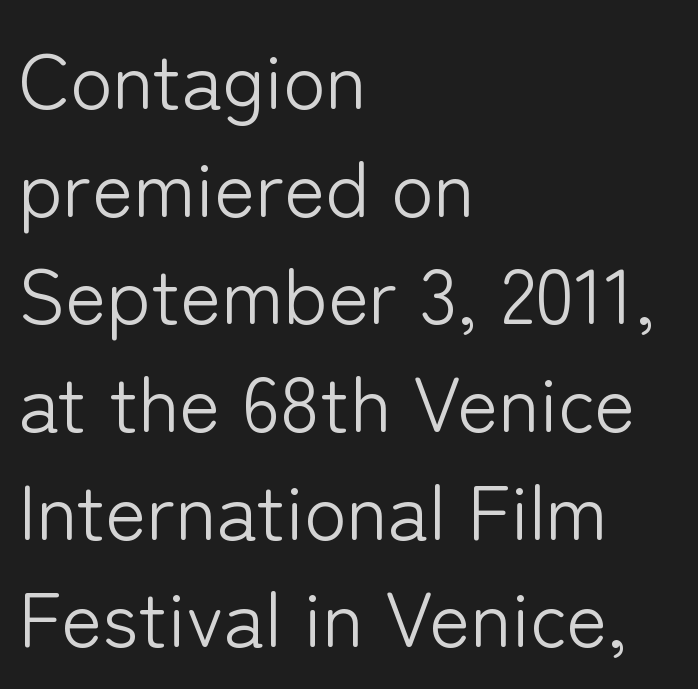
The image shows 78 px light sans-serif type, upright; set left-aligned, normal line spacing (1.38x), normal letter spacing, not underlined; low stroke contrast and a medium x-height.
